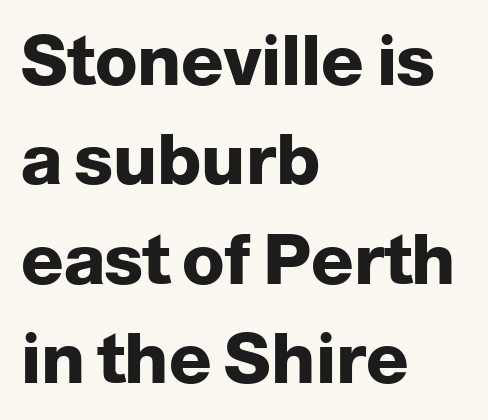
{"serif": "no", "italic": "no", "bold": "yes", "weight": "heavy", "width": "normal", "stroke_contrast": "low", "x_height": "medium", "monospaced": "no", "underline": "no", "align": "left", "line_spacing": "normal", "line_spacing_ratio": 1.42, "letter_spacing": "normal", "letter_spacing_em": 0.0, "glyph_px": 70}
